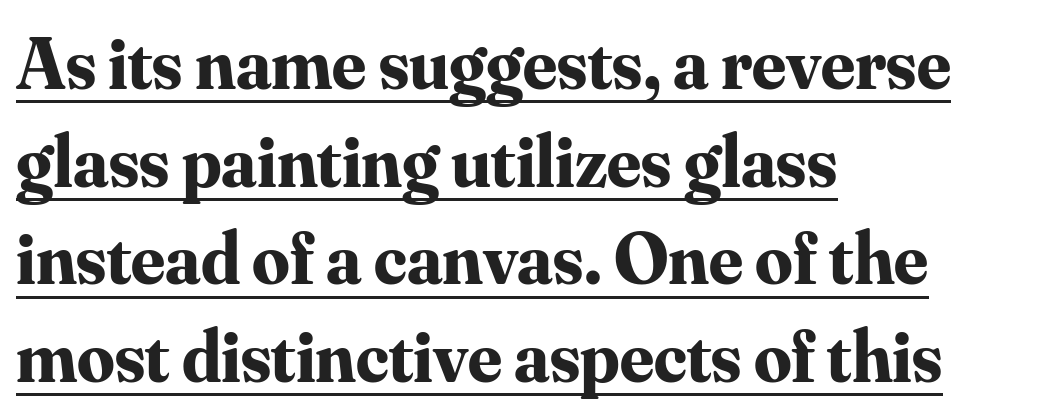
{"serif": "yes", "italic": "no", "bold": "yes", "weight": "bold", "width": "normal", "stroke_contrast": "medium", "x_height": "small", "monospaced": "no", "underline": "yes", "align": "left", "line_spacing": "normal", "line_spacing_ratio": 1.32, "letter_spacing": "normal", "letter_spacing_em": 0.0, "glyph_px": 74}
